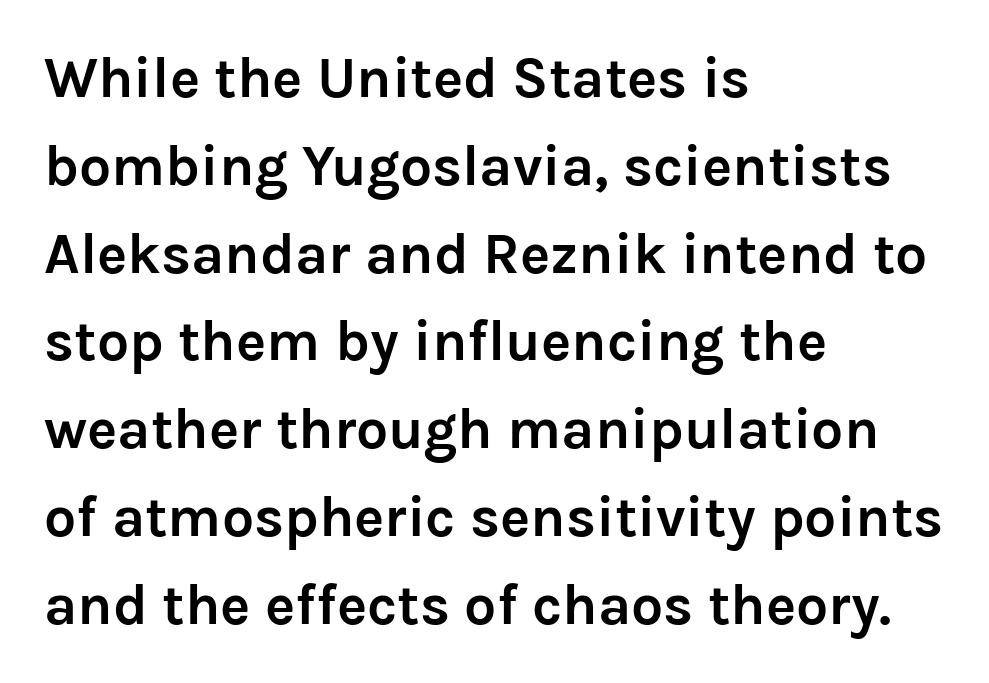
The image shows 57 px semibold sans-serif type, upright; set left-aligned, normal line spacing (1.54x), normal letter spacing, not underlined; low stroke contrast and a medium x-height.
